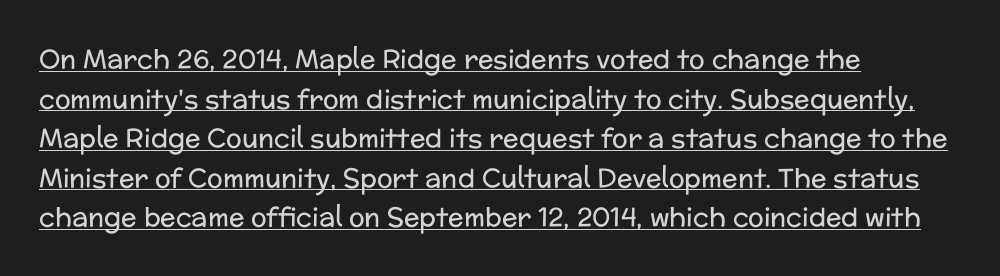
Q: Is the text bold? A: No.
Q: Is the text italic (slanted)? A: No, it is upright.
Q: Is the text underlined? A: Yes.
Q: How is the paragraph aligned? A: Left-aligned.
Q: Is the spacing between letters normal or unusually wide? A: Normal.
Q: Is the spacing between lines tight, normal or loose? A: Normal.
